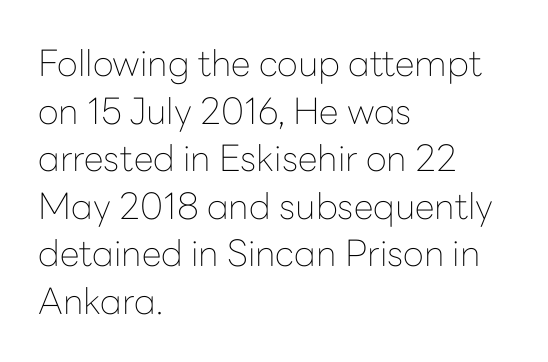
Q: Is the text bold? A: No.
Q: Is the text italic (slanted)? A: No, it is upright.
Q: Is the typeface a serif or a sans-serif typeface? A: Sans-serif.
Q: Is the text underlined? A: No.
Q: How is the paragraph aligned? A: Left-aligned.
Q: Is the spacing between letters normal or unusually wide? A: Normal.
Q: Is the spacing between lines tight, normal or loose? A: Normal.
Q: Width (condensed, normal, or wide)? A: Normal.
Q: Stroke contrast? A: Low.
Q: x-height? A: Medium.
Q: Monospaced? A: No.
